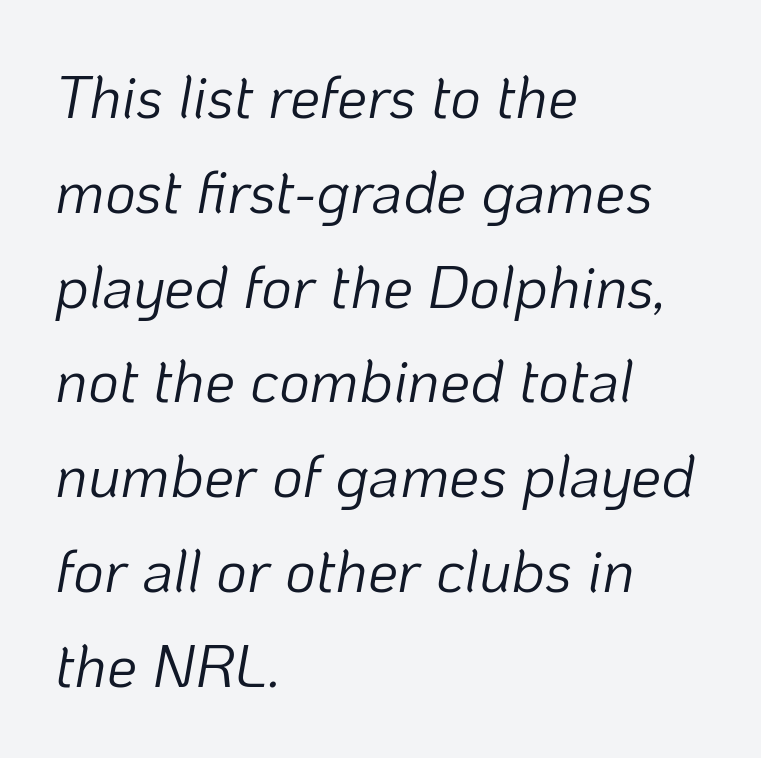
A light-to-regular cut is what we see here. Think of a printed novel: that variable character pitch is what you see here. The space between consecutive lines is moderate. The typesetter chose a ragged-right arrangement here. Nothing unusual about the tracking: characters are spaced as the font intends. Check under the words: just untouched page.
